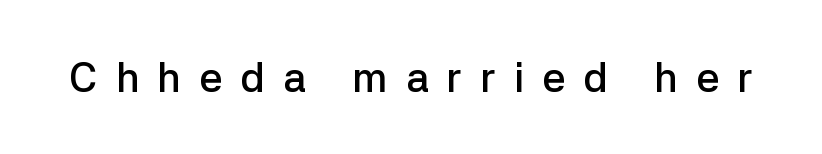
Q: Is the text bold? A: Semi-bold.
Q: Is the text italic (slanted)? A: No, it is upright.
Q: Is the typeface a serif or a sans-serif typeface? A: Sans-serif.
Q: Is the text underlined? A: No.
Q: Is the spacing between letters normal or unusually wide? A: Unusually wide.
Q: Width (condensed, normal, or wide)? A: Normal.
Q: Stroke contrast? A: Low.
Q: x-height? A: Medium.
Q: Monospaced? A: No.
